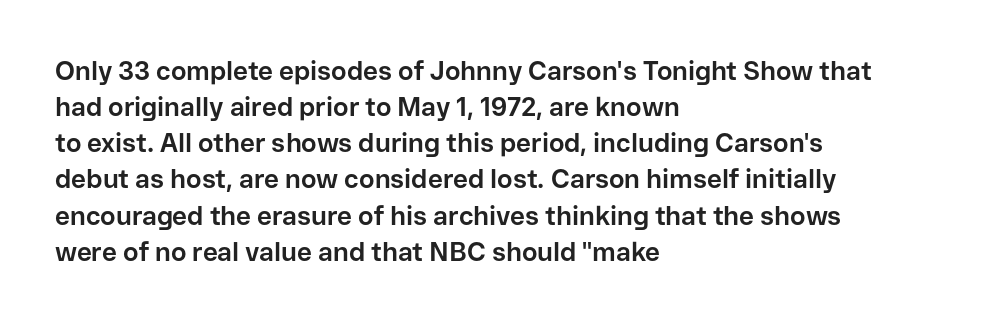
{"italic": "no", "bold": "yes", "underline": "no", "align": "left", "line_spacing": "normal", "line_spacing_ratio": 1.39, "letter_spacing": "normal", "letter_spacing_em": 0.0, "glyph_px": 26}
